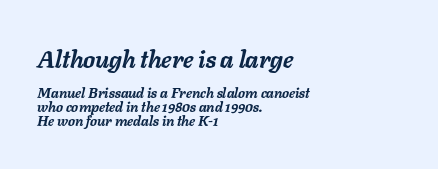
Q: Is the text bold? A: Yes.
Q: Is the text italic (slanted)? A: Yes, it leans right by about 11 degrees.
Q: Is the text underlined? A: No.
Q: How is the paragraph aligned? A: Left-aligned.
Q: Is the spacing between letters normal or unusually wide? A: Normal.
Q: Is the spacing between lines tight, normal or loose? A: Tight.
Q: Which block of text is set in a larger size, the first (top) or the second (bottom)? A: The first (top) one.
